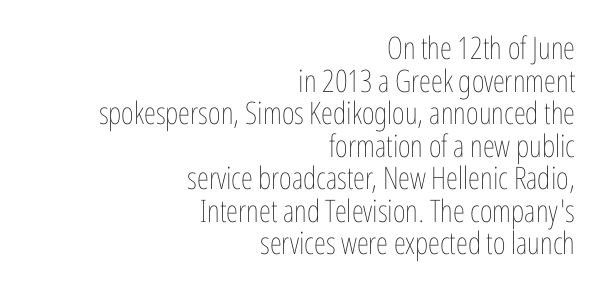
Q: Is the text bold? A: No.
Q: Is the text italic (slanted)? A: No, it is upright.
Q: Is the text underlined? A: No.
Q: How is the paragraph aligned? A: Right-aligned.
Q: Is the spacing between letters normal or unusually wide? A: Normal.
Q: Is the spacing between lines tight, normal or loose? A: Tight.
Q: Width (condensed, normal, or wide)? A: Condensed.
Q: Stroke contrast? A: Low.
Q: x-height? A: Medium.
Q: Monospaced? A: No.
